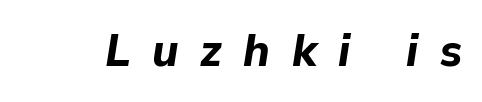
The image shows 45 px bold type, italic (leaning right); set unusually wide letter spacing (+0.48 em), not underlined; low stroke contrast and a medium x-height.
